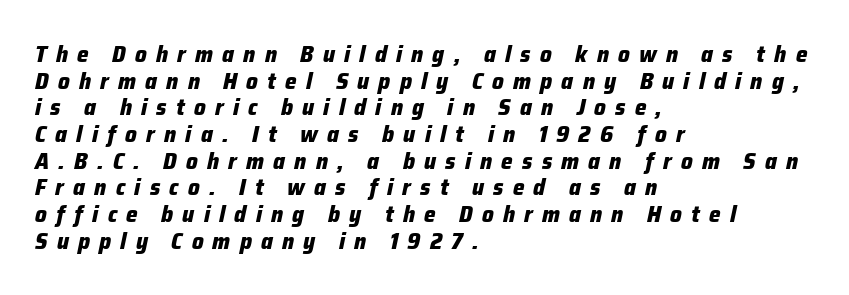
Teacher's note: observe the even left margin — that is flush-left alignment. Decoration check: the copy has no underline. The axis of the letterforms is tilted away from vertical. As a designer I'd log this as weight 700, bold.
